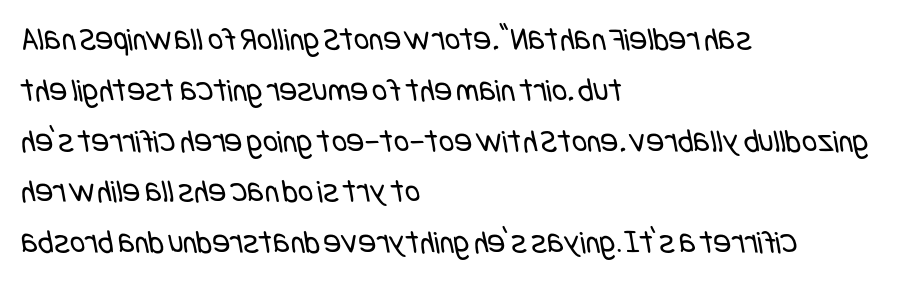
Is the block centered? No — it sits flush against the left margin. Glyph-to-glyph distance matches everyday printed text. The string is rendered with underlining switched off. Compared with a typical body face, this is equally light or lighter still. These lines are composed in type without serifs. The designer left line spacing at the default.
